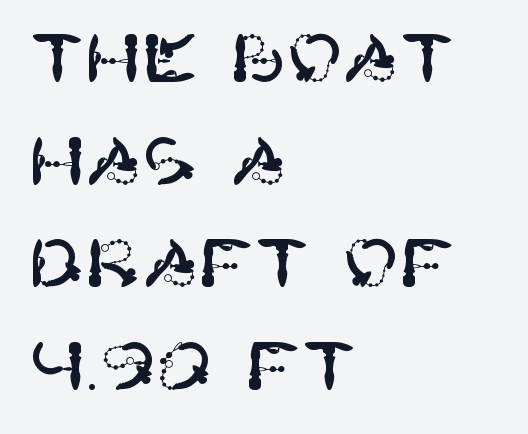
Q: Is the text italic (slanted)? A: No, it is upright.
Q: Is the typeface a serif or a sans-serif typeface? A: Sans-serif.
Q: Is the text underlined? A: No.
Q: How is the paragraph aligned? A: Left-aligned.
Q: Is the spacing between letters normal or unusually wide? A: Normal.
Q: Is the spacing between lines tight, normal or loose? A: Normal.
Q: Width (condensed, normal, or wide)? A: Normal.
Q: Stroke contrast? A: High.
Q: x-height? A: Large.
